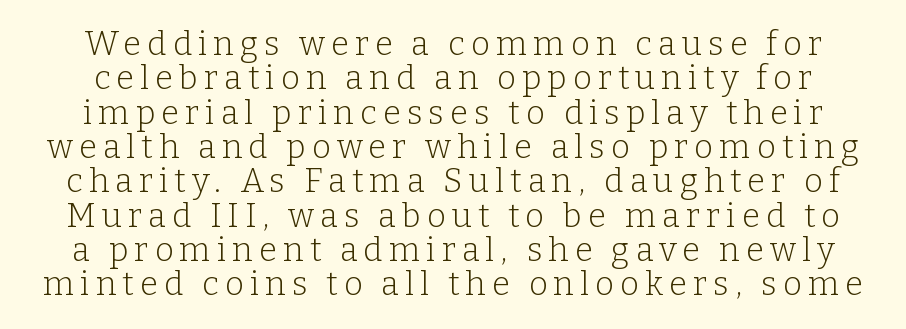
These glyphs show unthickened strokes, regular width or finer. Plain, unruled lines of type. This sample has the flowing, uneven cadence of proportional lettering. Each letter's strokes conclude with small projecting serifs. Baseline-to-baseline distance is barely more than the letter height. The font's upright variant was chosen for this text.
